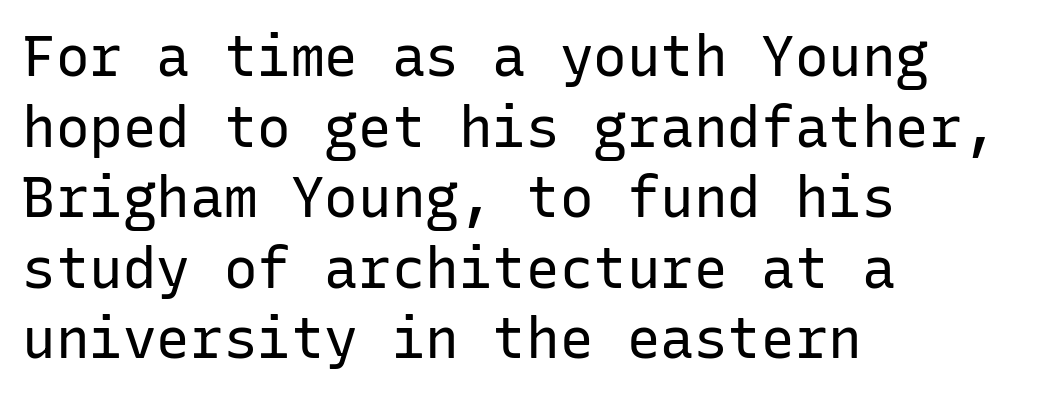
The image shows 56 px regular-weight sans-serif type, upright, monospaced; set left-aligned, normal line spacing (1.26x), normal letter spacing, not underlined; low stroke contrast and a medium x-height.
